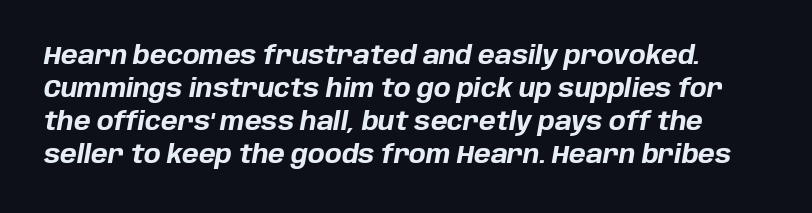
How are the letters spaced? Ordinarily, with no added tracking. Beneath every word, the page is bare. Chunky letters — that's bold for sure. Rows of type keep a routine distance in the vertical direction. The letters are slanted; this is an italic face.
